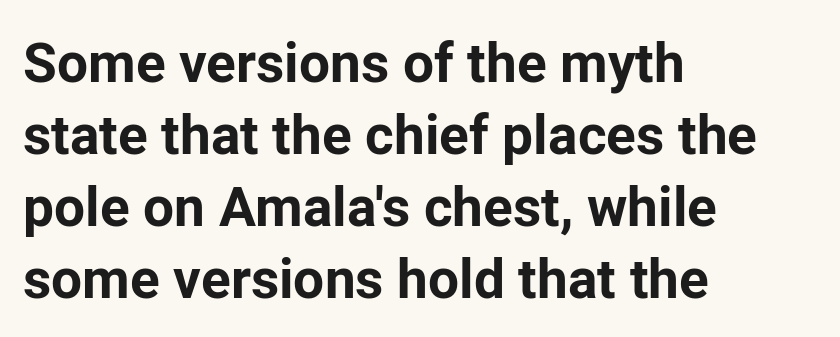
{"serif": "no", "italic": "no", "bold": "yes", "weight": "bold", "width": "normal", "stroke_contrast": "low", "x_height": "medium", "monospaced": "no", "underline": "no", "align": "left", "line_spacing": "normal", "line_spacing_ratio": 1.31, "letter_spacing": "normal", "letter_spacing_em": 0.0, "glyph_px": 55}
